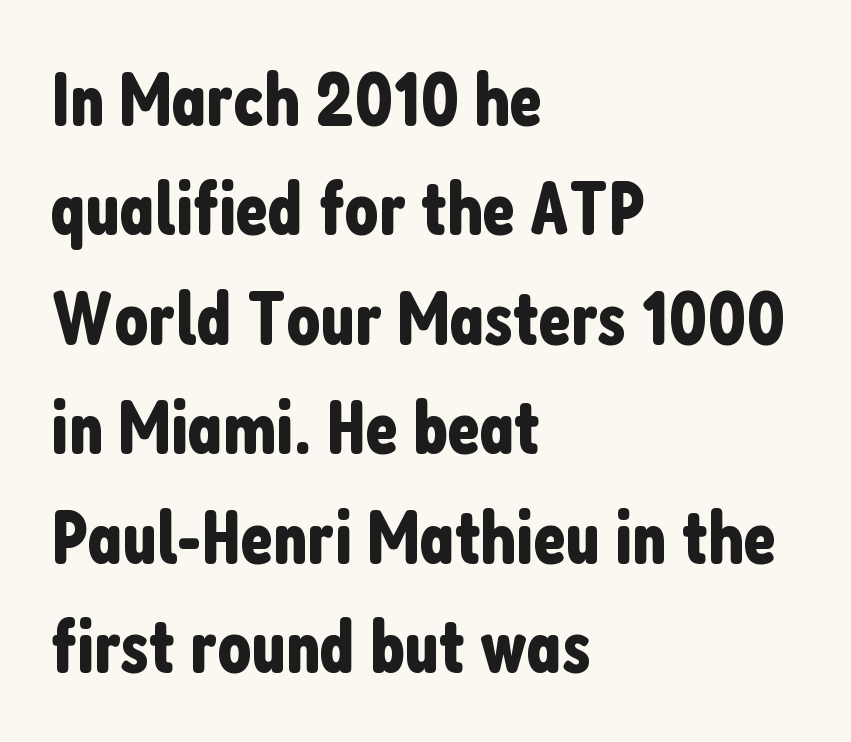
Q: Is the text italic (slanted)? A: No, it is upright.
Q: Is the typeface a serif or a sans-serif typeface? A: Sans-serif.
Q: Is the text underlined? A: No.
Q: How is the paragraph aligned? A: Left-aligned.
Q: Is the spacing between letters normal or unusually wide? A: Normal.
Q: Is the spacing between lines tight, normal or loose? A: Normal.
Q: Width (condensed, normal, or wide)? A: Condensed.
Q: Stroke contrast? A: Low.
Q: x-height? A: Medium.
Q: Monospaced? A: No.
